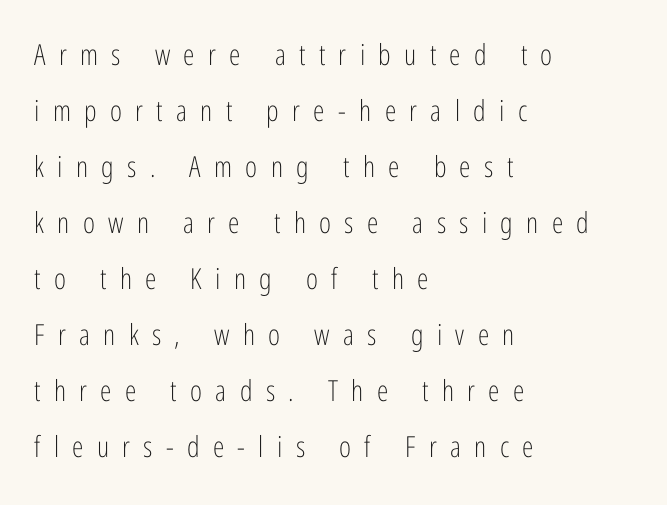
{"serif": "no", "italic": "no", "bold": "no", "weight": "light", "width": "condensed", "stroke_contrast": "low", "x_height": "medium", "monospaced": "no", "underline": "no", "align": "left", "line_spacing": "loose", "line_spacing_ratio": 1.93, "letter_spacing": "wide", "letter_spacing_em": 0.46, "glyph_px": 29}
